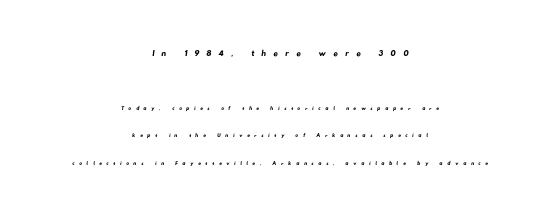
The image shows 22 px text type; set centered, loose line spacing (1.94x), unusually wide letter spacing (+0.32 em), not underlined; the first (top) block is 1.57x larger.
